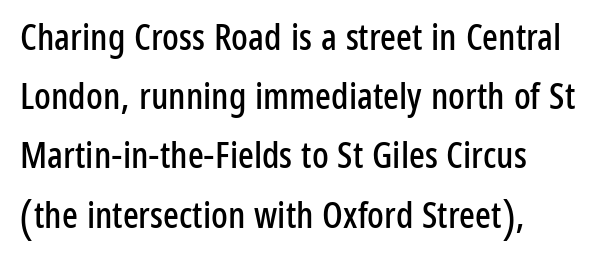
Honestly, there is no underline to notice here at all. Notice how the stems are strictly vertical — no italics here. Think of a printed novel: that variable character pitch is what you see here. Examine the stroke ends and you'll find no serifs.
